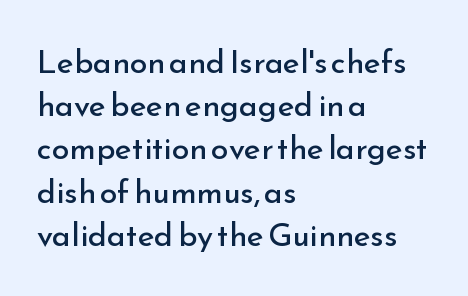
The image shows 32 px regular-weight sans-serif type, upright; set left-aligned, normal line spacing (1.35x), normal letter spacing, not underlined; low stroke contrast and a small x-height.
